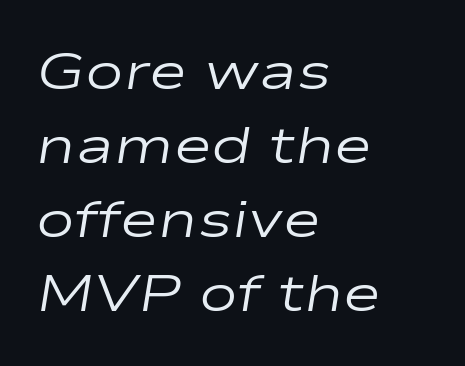
These lines were composed using italics. Glyph-to-glyph distance matches everyday printed text. Nobody drew a line under any word here. The typesetter chose a ragged-right arrangement here. Vertical stems look standard width or narrower in stroke. If you measured baseline to baseline, you'd find a middling distance.
